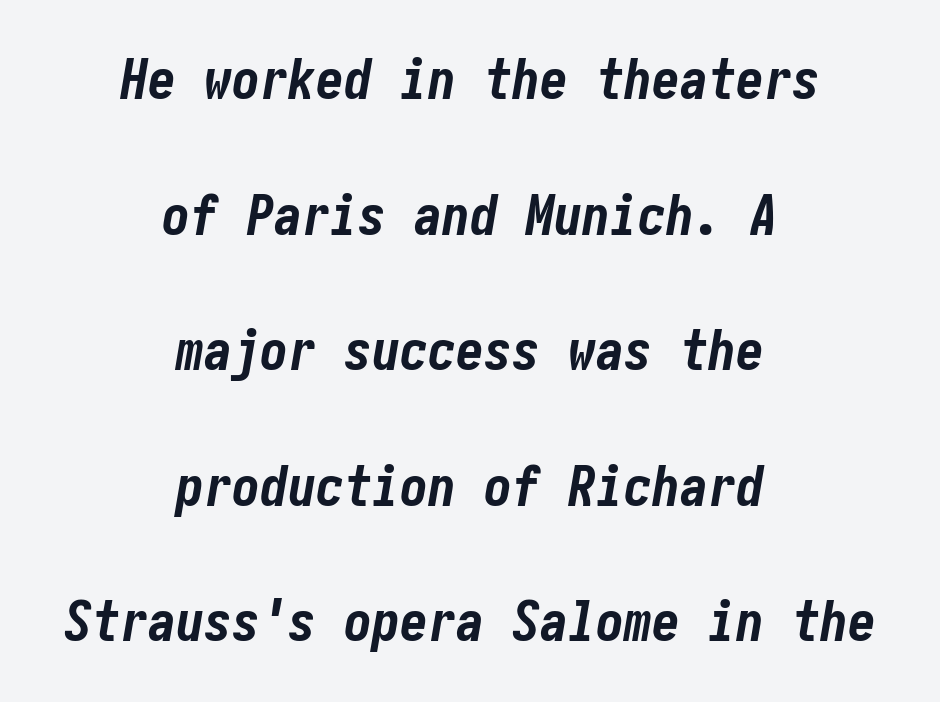
{"italic": "yes", "lean": "right", "slant_degrees": 10, "bold": "yes", "weight": "bold", "width": "condensed", "stroke_contrast": "low", "x_height": "medium", "underline": "no", "align": "center", "line_spacing": "loose", "line_spacing_ratio": 2.42, "letter_spacing": "normal", "letter_spacing_em": 0.0, "glyph_px": 56}
